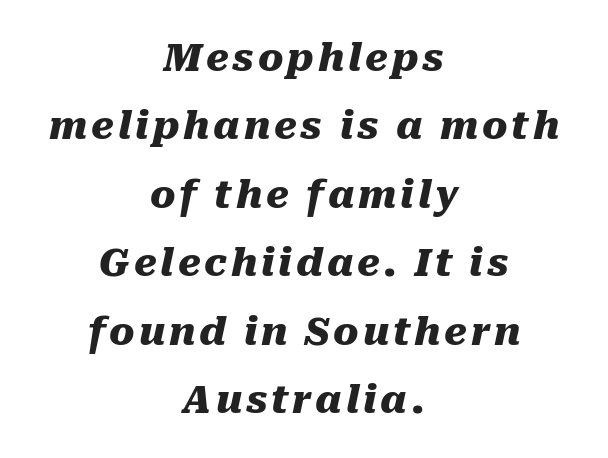
You could not count columns in this text — the font is proportionally spaced. What weight is shown? A full bold with thick strokes. The lettering tilts uniformly, giving the passage an italic look. The gap between lines stays unmarked. The rag falls on both sides of this text block equally.
